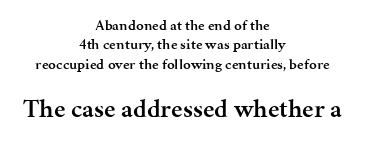
The image shows 26 px text type, upright; set centered, normal line spacing (1.29x), normal letter spacing, not underlined; the second (bottom) block is 1.73x larger.
